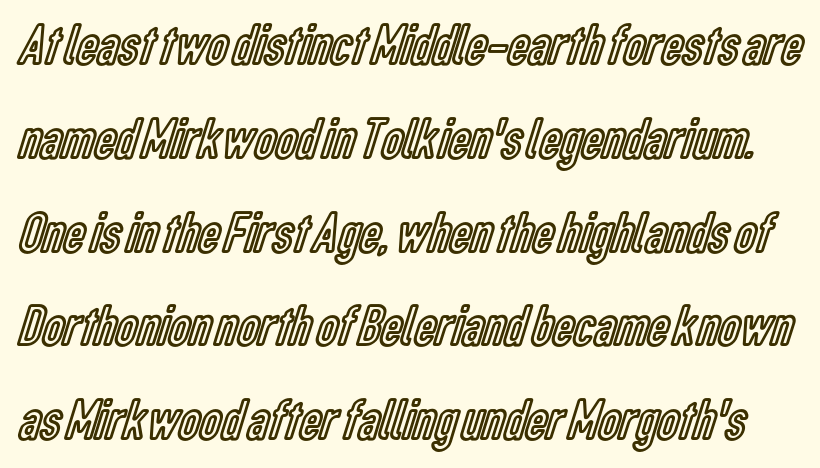
The image shows 59 px condensed type; set normal line spacing (1.59x), normal letter spacing, not underlined; a medium x-height.
